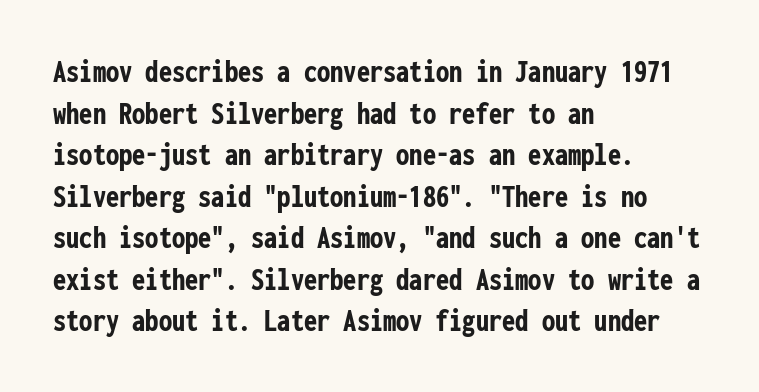
{"serif": "no", "italic": "no", "bold": "yes", "weight": "semibold", "width": "condensed", "stroke_contrast": "low", "x_height": "medium", "monospaced": "yes", "underline": "no", "align": "left", "line_spacing": "normal", "line_spacing_ratio": 1.26, "letter_spacing": "normal", "letter_spacing_em": 0.0, "glyph_px": 33}
